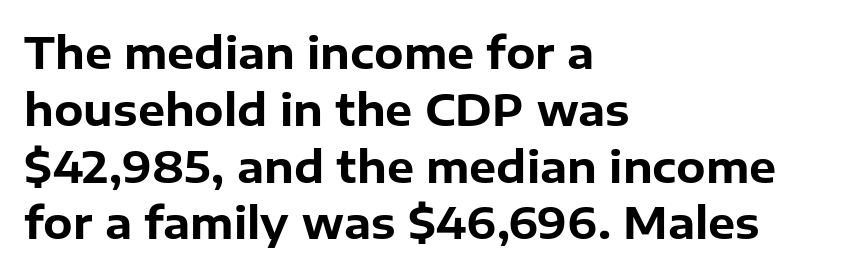
{"serif": "no", "italic": "no", "bold": "yes", "weight": "bold", "width": "normal", "stroke_contrast": "low", "x_height": "medium", "monospaced": "no", "underline": "no", "align": "left", "line_spacing": "normal", "line_spacing_ratio": 1.32, "letter_spacing": "normal", "letter_spacing_em": 0.0, "glyph_px": 43}
